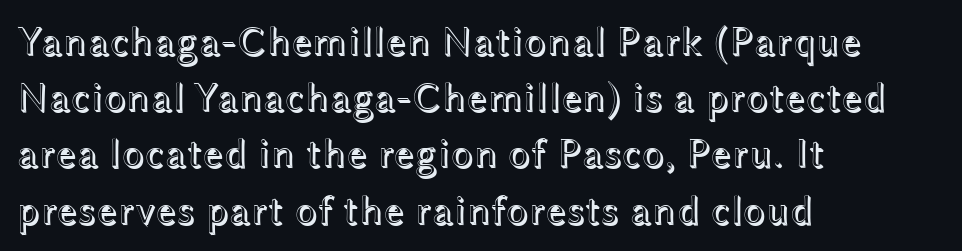
The image shows 41 px wide type, upright; set left-aligned, normal line spacing (1.37x), normal letter spacing, not underlined; a medium x-height.
